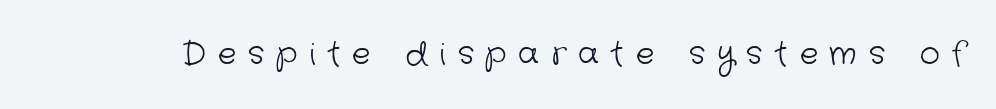
The image shows 31 px light sans-serif type; set unusually wide letter spacing (+0.38 em), not underlined; low stroke contrast and a medium x-height.
